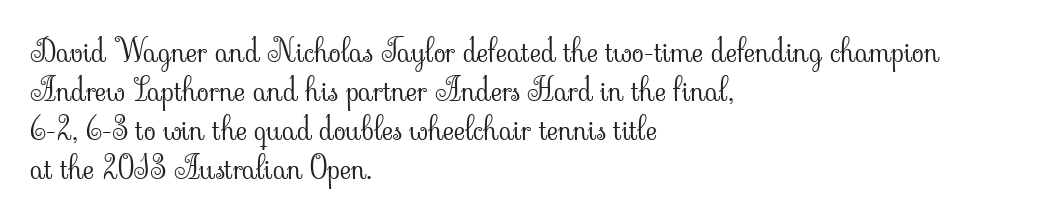
{"serif": "yes", "italic": "no", "bold": "no", "weight": "light", "width": "normal", "stroke_contrast": "low", "x_height": "small", "monospaced": "no", "underline": "no", "align": "left", "line_spacing": "normal", "line_spacing_ratio": 1.26, "letter_spacing": "normal", "letter_spacing_em": 0.0, "glyph_px": 31}
